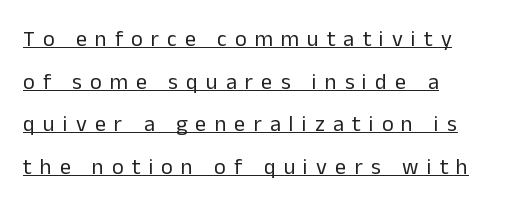
Spacing between characters has been opened up far beyond the box default. Every row of glyphs begins at an identical x-position on the left. Heaviness? Minimal to ordinary, like unemphasized prose. A typesetter would mark this as roman, not italic. The block of text is sparse from top to bottom, with ample space between rows.
